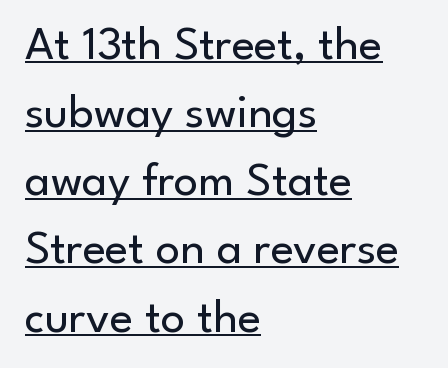
Each line of the rendering has a horizontal stroke beneath the glyphs. This is the regular roman posture of the typeface. Serifs: no, the terminals of the letterforms are clean. Think of a printed novel: that variable character pitch is what you see here.
